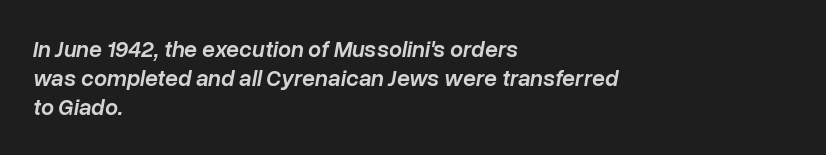
The image shows 23 px text type, italic (leaning right); set left-aligned, normal line spacing (1.27x), normal letter spacing, not underlined.
